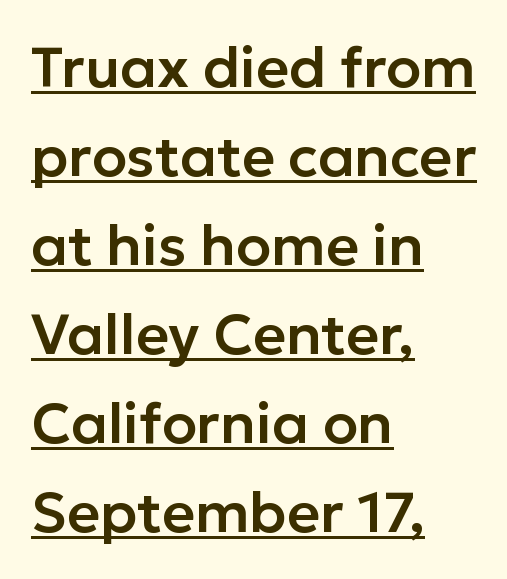
The passage shown is typed in a proportional face where columns would drift. In terms of letterspacing, this is plain default setting. Every word sits above its own underline. The characters display no serif detailing; their extremities are plain. These lines stack with their left ends in a neat column.
